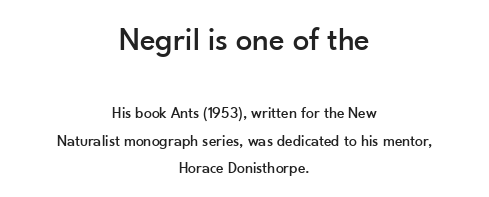
The type family on display is of the sans-serif kind. Between these two stacked blocks, the higher one wins on size. Nobody drew a line under any word here. The letters stand upright; this is a roman face. Between one letter and the next there's only the usual sliver of space. The rendering uses natural spacing where letterforms have individual widths.
